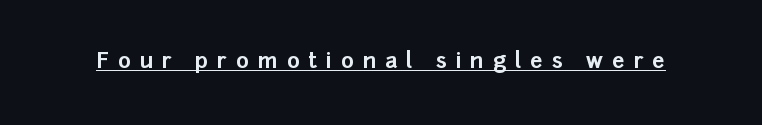
Chunky letters — that's bold for sure. Somebody hit Ctrl+U on this one — the words are underlined. A typesetter would mark this as roman, not italic. What stands out about the letter spacing? Its width — letters are far apart.
